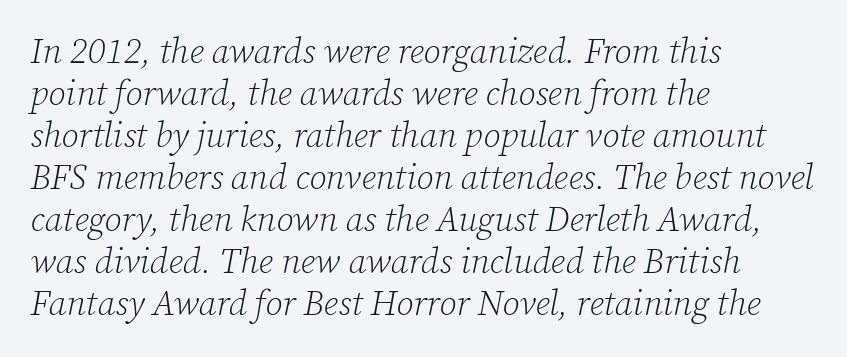
The area under the type is left untouched. A quiet, ordinary-to-light weight characterises the typeface. The gaps between neighbouring characters are ordinary and unremarkable. These lines are rendered in a variable-pitch font. The paragraph shown leans on its left margin.
